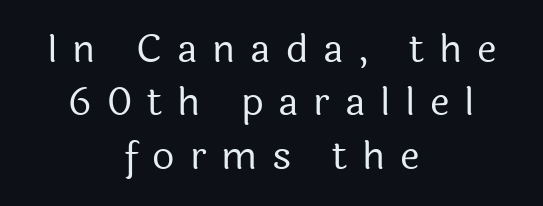
How are the letters spaced? Widely, with obvious added tracking. The typography opts for an upright posture over an oblique one. The rendering positions every line midway between the sides. Is the stroke heavy? The answer is a plain regular-or-lighter.
